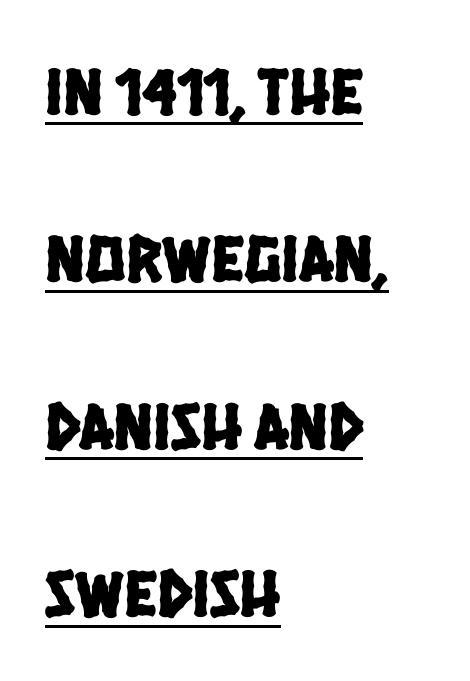
{"serif": "no", "width": "condensed", "stroke_contrast": "low", "x_height": "large", "monospaced": "no", "underline": "yes", "align": "left", "line_spacing": "loose", "line_spacing_ratio": 2.5, "letter_spacing": "normal", "letter_spacing_em": 0.0, "glyph_px": 67}
